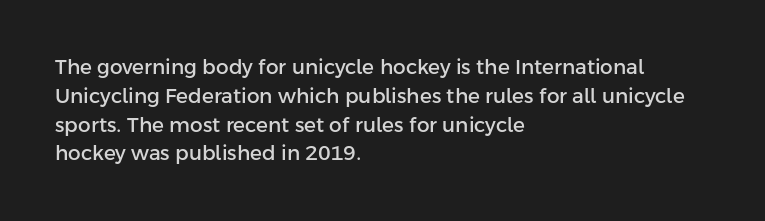
{"italic": "no", "underline": "no", "align": "left", "line_spacing": "normal", "line_spacing_ratio": 1.44, "letter_spacing": "normal", "letter_spacing_em": 0.0, "glyph_px": 20}
